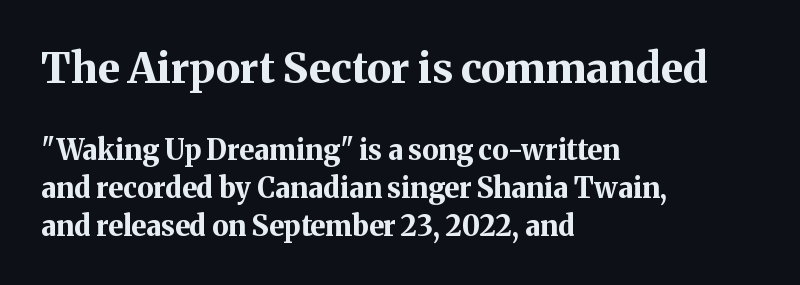
These two chunks differ in scale, with the top chunk taking the larger measure. The typeface chosen for these lines features serifs. Heft: maximum for text — a bold. The rendering keeps characters at their native spacing. Plain, unruled lines of type.
